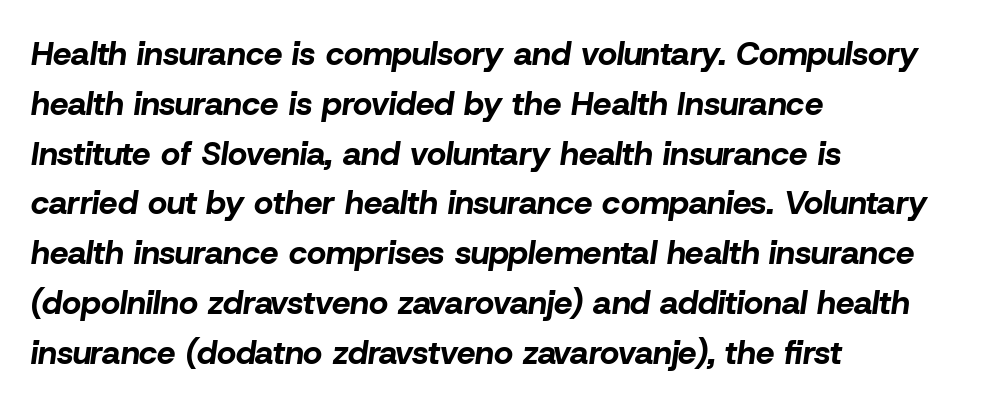
{"italic": "yes", "lean": "right", "slant_degrees": 8, "bold": "yes", "weight": "bold", "width": "normal", "stroke_contrast": "low", "x_height": "medium", "monospaced": "no", "underline": "no", "align": "left", "line_spacing": "normal", "line_spacing_ratio": 1.51, "letter_spacing": "normal", "letter_spacing_em": 0.0, "glyph_px": 33}
